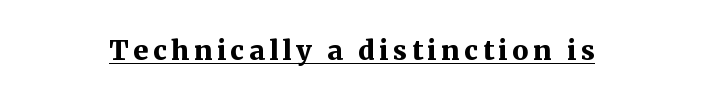
{"italic": "no", "bold": "yes", "underline": "yes", "glyph_px": 27}
